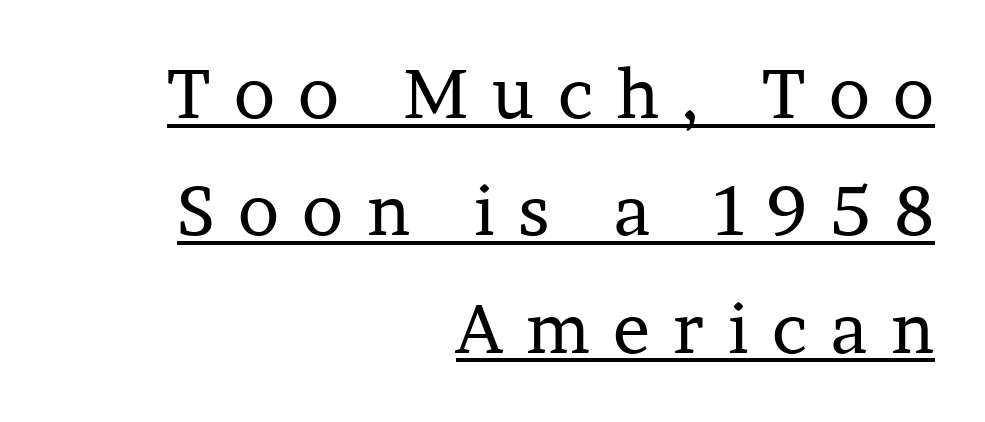
Q: Is the text bold? A: No.
Q: Is the text italic (slanted)? A: No, it is upright.
Q: Is the typeface a serif or a sans-serif typeface? A: Serif.
Q: Is the text underlined? A: Yes.
Q: How is the paragraph aligned? A: Right-aligned.
Q: Is the spacing between letters normal or unusually wide? A: Unusually wide.
Q: Is the spacing between lines tight, normal or loose? A: Normal.
Q: Width (condensed, normal, or wide)? A: Normal.
Q: Stroke contrast? A: Low.
Q: x-height? A: Medium.
Q: Monospaced? A: No.
